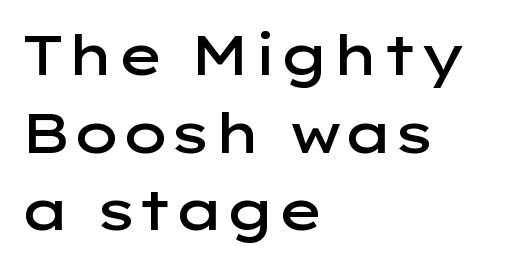
{"serif": "no", "italic": "no", "bold": "semi", "weight": "semibold", "width": "wide", "stroke_contrast": "low", "x_height": "medium", "monospaced": "no", "underline": "no", "align": "left", "line_spacing": "normal", "line_spacing_ratio": 1.41, "letter_spacing": "normal", "letter_spacing_em": 0.0, "glyph_px": 55}
